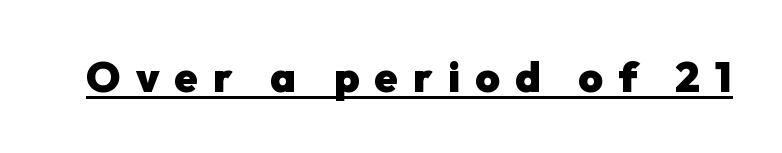
The image shows 42 px heavy sans-serif type, upright; set unusually wide letter spacing (+0.36 em), underlined; low stroke contrast and a medium x-height.
